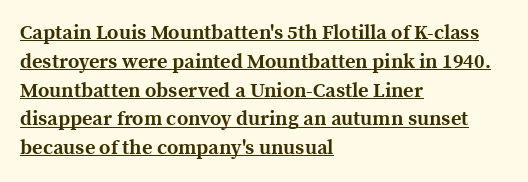
The image shows 20 px bold type, upright; set left-aligned, normal line spacing (1.44x), normal letter spacing, underlined.
